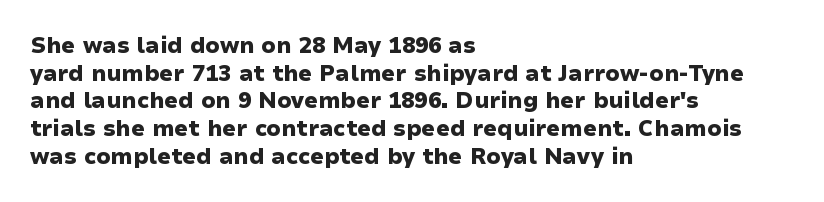
{"italic": "no", "bold": "yes", "underline": "no", "align": "left", "line_spacing": "normal", "line_spacing_ratio": 1.26, "letter_spacing": "normal", "letter_spacing_em": 0.0, "glyph_px": 22}
